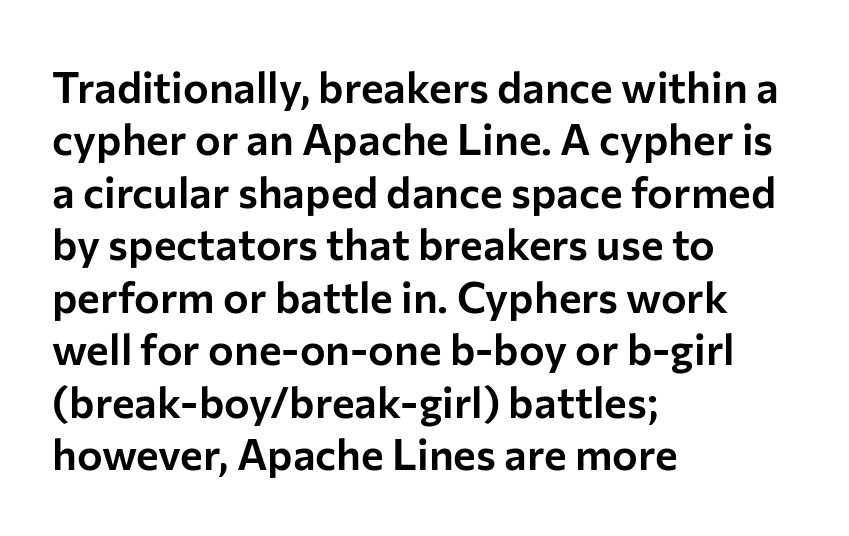
Q: Is the text italic (slanted)? A: No, it is upright.
Q: Is the typeface a serif or a sans-serif typeface? A: Sans-serif.
Q: Is the text underlined? A: No.
Q: How is the paragraph aligned? A: Left-aligned.
Q: Is the spacing between letters normal or unusually wide? A: Normal.
Q: Width (condensed, normal, or wide)? A: Normal.
Q: Stroke contrast? A: Low.
Q: x-height? A: Medium.
Q: Monospaced? A: No.
